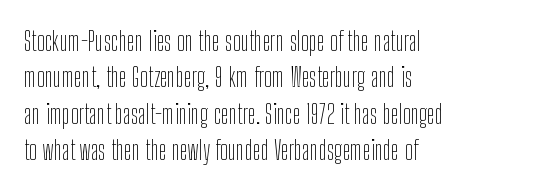
The image shows 27 px text type, upright; set left-aligned, normal line spacing (1.35x), normal letter spacing, not underlined.
